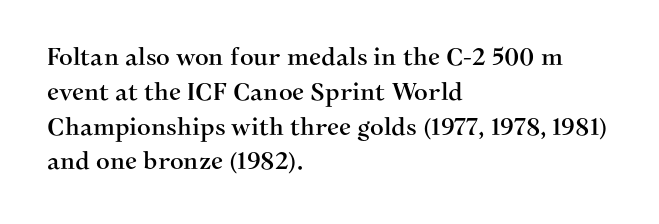
This sample keeps an unexceptional amount of space between lines. These lines keep a tight, regular rhythm from letter to letter. Every stem runs plumb, perpendicular to the baseline. Reading down the block, your eye returns to a fixed left position each line. The string is rendered with underlining switched off.
